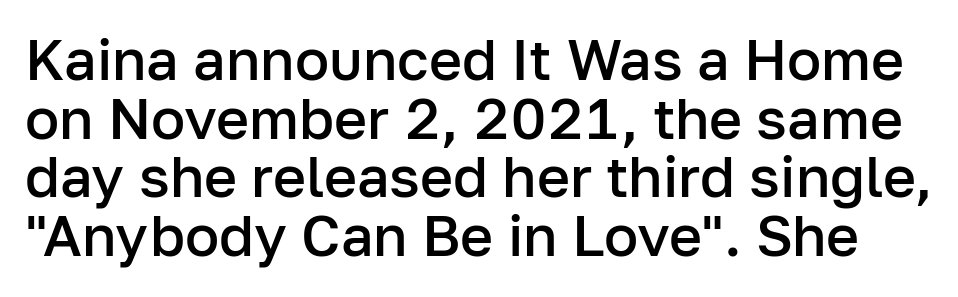
The image shows 57 px semibold sans-serif type, upright; set tight line spacing (1.03x), normal letter spacing, not underlined; low stroke contrast and a medium x-height.
